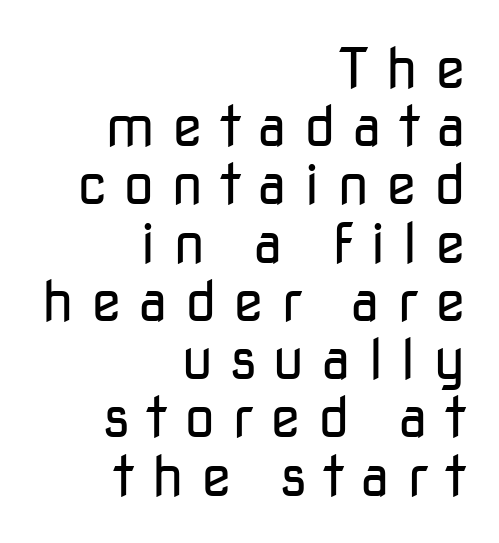
Clear beneath every line of the passage. Character widths vary here, with narrow letters taking less room than wide ones. Line ends are locked; line starts wander. Between one letter and the next there's a generous, obvious gap. Serif or sans? Sans — the stroke terminals are bare.
